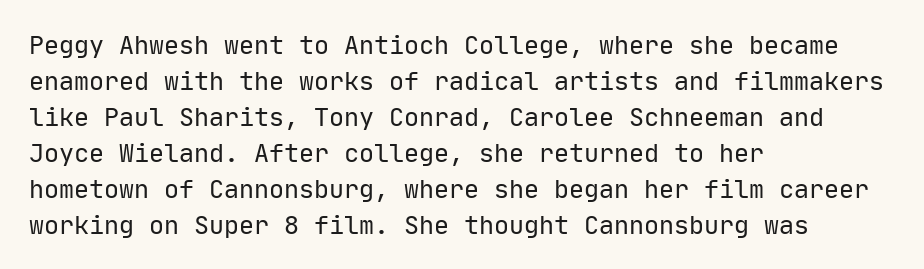
{"italic": "no", "bold": "no", "underline": "no", "align": "left", "line_spacing": "normal", "line_spacing_ratio": 1.44, "letter_spacing": "normal", "letter_spacing_em": 0.0, "glyph_px": 25}
